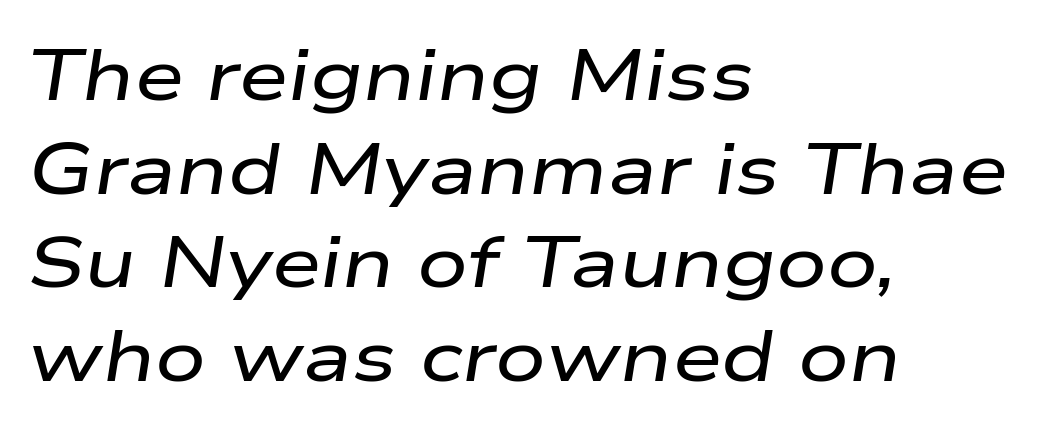
The image shows 71 px wide type, italic (leaning right); set left-aligned, normal line spacing (1.32x), normal letter spacing, not underlined; low stroke contrast and a medium x-height.
